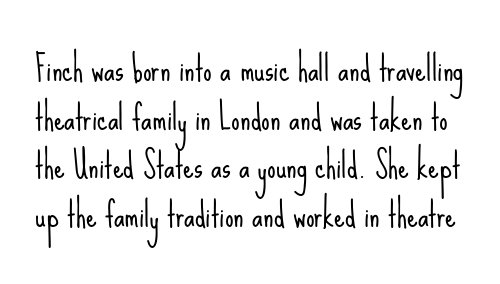
Honestly, the row spacing looks completely unremarkable. Typographically, this falls in the sans-serif category. Character widths vary here, with narrow letters taking less room than wide ones. Rule under the text: the space is simply empty. When letters stand straight like this, we call the style roman or upright.
